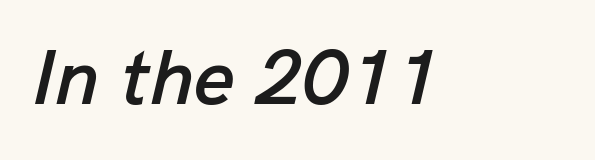
{"italic": "yes", "lean": "right", "slant_degrees": 13, "width": "normal", "stroke_contrast": "low", "x_height": "medium", "monospaced": "no", "underline": "no", "letter_spacing": "normal", "letter_spacing_em": 0.0, "glyph_px": 79}
